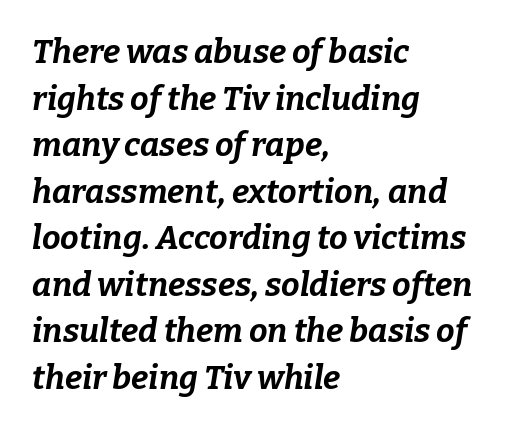
Q: Is the text bold? A: Yes.
Q: Is the text italic (slanted)? A: Yes, it leans right by about 9 degrees.
Q: Is the text underlined? A: No.
Q: How is the paragraph aligned? A: Left-aligned.
Q: Is the spacing between letters normal or unusually wide? A: Normal.
Q: Is the spacing between lines tight, normal or loose? A: Normal.
Q: Width (condensed, normal, or wide)? A: Normal.
Q: Stroke contrast? A: Low.
Q: x-height? A: Medium.
Q: Monospaced? A: No.
